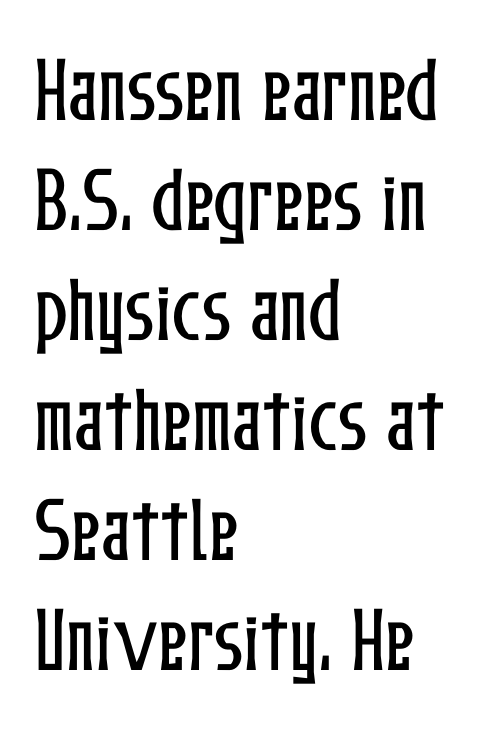
The passage shown stacks its lines at a standard gap. Left-aligned paragraph, ragged on the right. Tracking here is standard; glyphs follow each other at the usual distance. The typography opts for an upright posture over an oblique one. This sample has the flowing, uneven cadence of proportional lettering. Decoration check: the copy has no underline.
